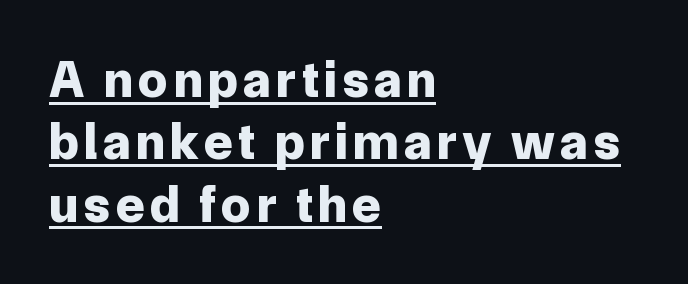
The image shows 52 px bold sans-serif type, upright; set left-aligned, line spacing 1.2x, underlined; low stroke contrast and a medium x-height.
